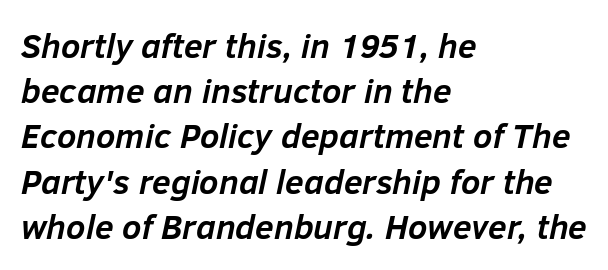
Baseline-to-baseline distance is the conventional proportion of letter height. The passage is arranged the way most books set body copy — flush left. These lines are rendered in a variable-pitch font. This sample uses an oblique cut, with every glyph tilted off the vertical.
